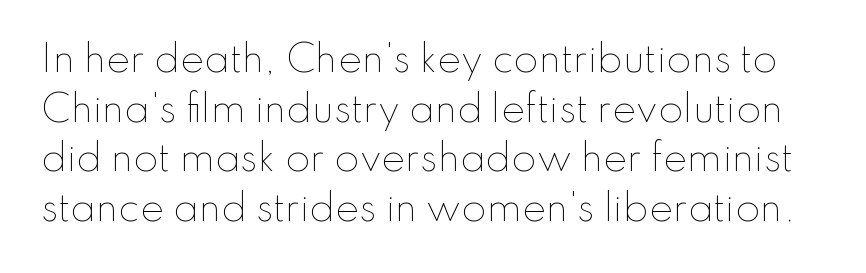
{"italic": "no", "bold": "no", "weight": "thin", "width": "normal", "stroke_contrast": "low", "x_height": "small", "monospaced": "no", "underline": "no", "line_spacing": "normal", "line_spacing_ratio": 1.38, "letter_spacing": "normal", "letter_spacing_em": 0.0, "glyph_px": 36}
